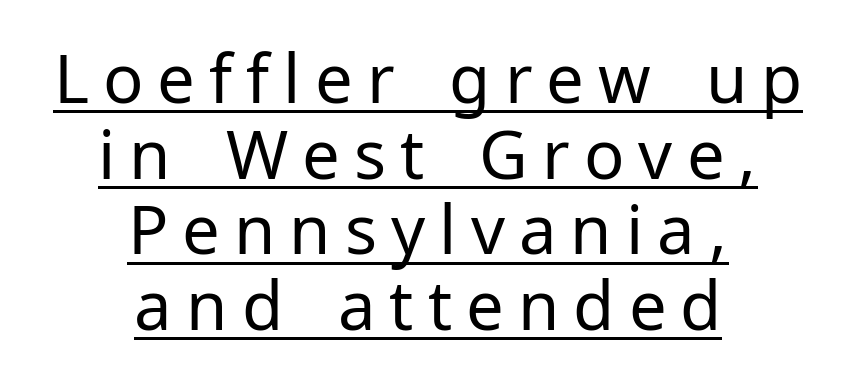
Is the stroke heavy? The answer is a plain regular-or-lighter. Characters follow at a spacing far wider than the type designer built in. Does the copy run flush right? No — it is centered line by line. Vertically, the passage feels compressed, each row crowding the next. Notice how a bar underscores the lettering throughout.
